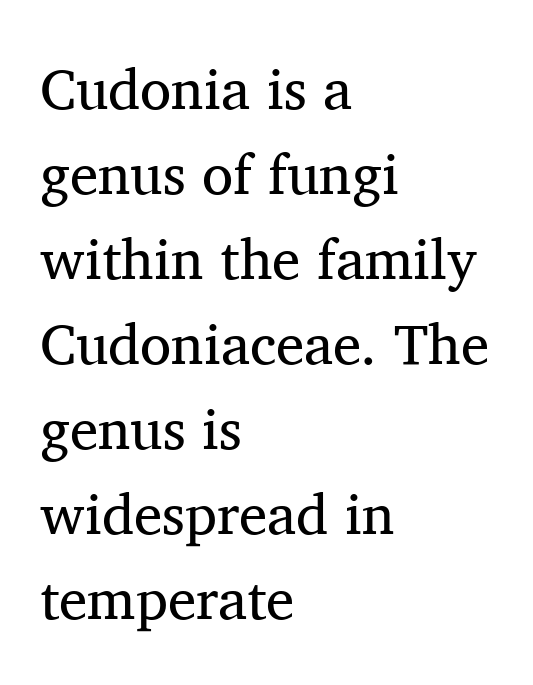
{"serif": "yes", "italic": "no", "bold": "no", "weight": "regular", "width": "normal", "stroke_contrast": "medium", "x_height": "medium", "monospaced": "no", "underline": "no", "align": "left", "line_spacing": "normal", "line_spacing_ratio": 1.49, "letter_spacing": "normal", "letter_spacing_em": 0.0, "glyph_px": 57}
